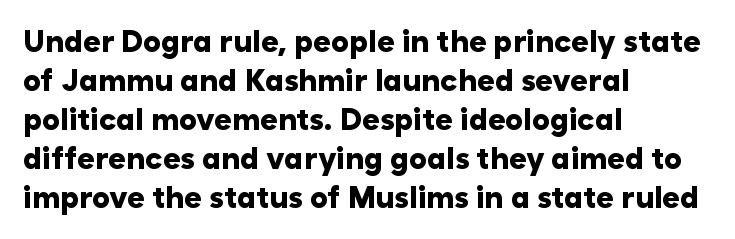
The image shows 30 px heavy sans-serif type, upright; set left-aligned, normal line spacing (1.3x), normal letter spacing, not underlined; low stroke contrast and a medium x-height.
